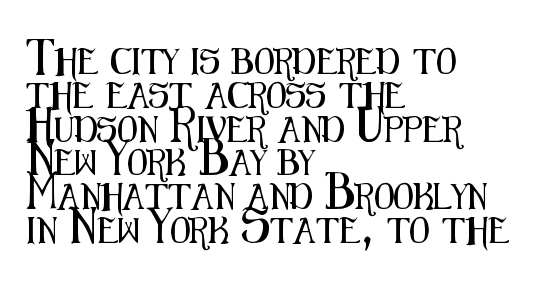
{"italic": "no", "underline": "no", "align": "left", "line_spacing": "normal", "line_spacing_ratio": 1.3, "letter_spacing": "normal", "letter_spacing_em": 0.0, "glyph_px": 26}
